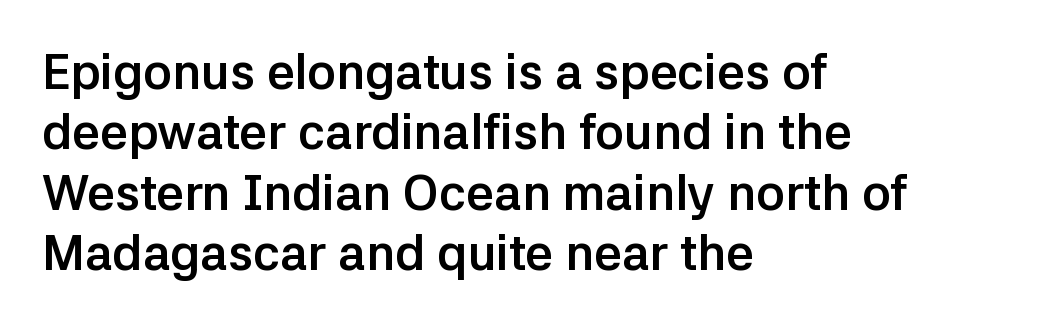
{"serif": "no", "italic": "no", "bold": "yes", "weight": "semibold", "width": "normal", "stroke_contrast": "low", "x_height": "medium", "monospaced": "no", "underline": "no", "align": "left", "line_spacing_ratio": 1.23, "letter_spacing": "normal", "letter_spacing_em": 0.0, "glyph_px": 49}
